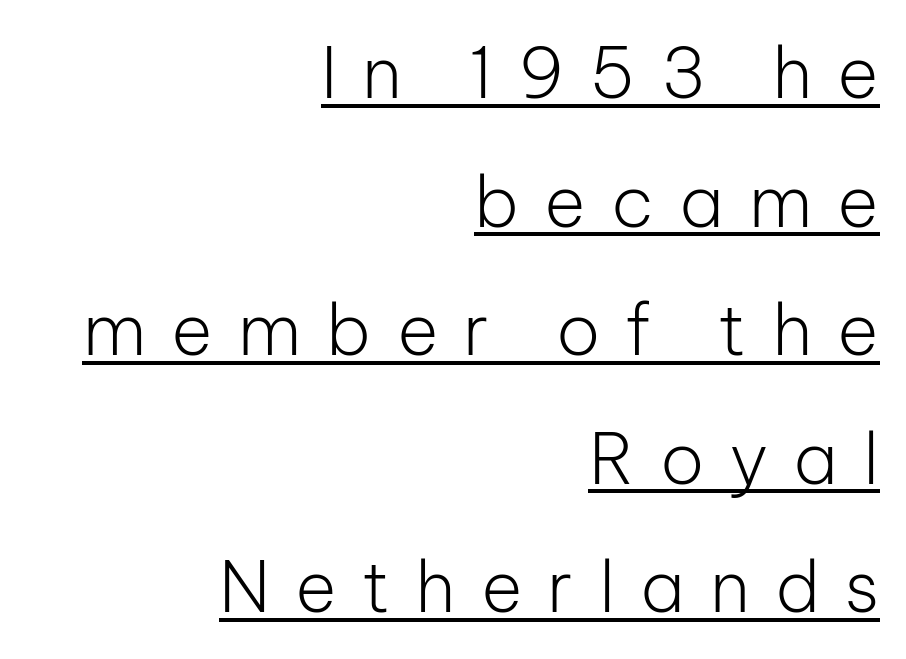
Q: Is the text bold? A: No.
Q: Is the text italic (slanted)? A: No, it is upright.
Q: Is the typeface a serif or a sans-serif typeface? A: Sans-serif.
Q: Is the text underlined? A: Yes.
Q: How is the paragraph aligned? A: Right-aligned.
Q: Is the spacing between letters normal or unusually wide? A: Unusually wide.
Q: Width (condensed, normal, or wide)? A: Normal.
Q: Stroke contrast? A: Low.
Q: x-height? A: Medium.
Q: Monospaced? A: No.
